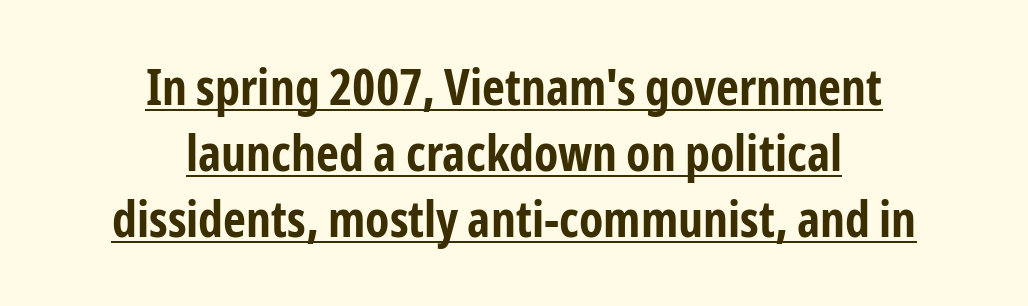
Does extra space separate the letters? No, they use regular spacing. A rule runs beneath these lines of type. Characters remain perfectly vertical along every line. What weight is shown? A full bold with thick strokes.
